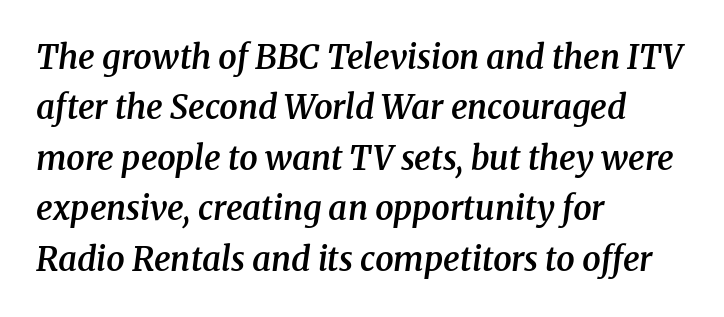
{"serif": "yes", "italic": "yes", "lean": "right", "slant_degrees": 8, "bold": "semi", "weight": "semibold", "width": "normal", "stroke_contrast": "medium", "x_height": "medium", "monospaced": "no", "underline": "no", "align": "left", "line_spacing": "normal", "line_spacing_ratio": 1.53, "letter_spacing": "normal", "letter_spacing_em": 0.0, "glyph_px": 33}
